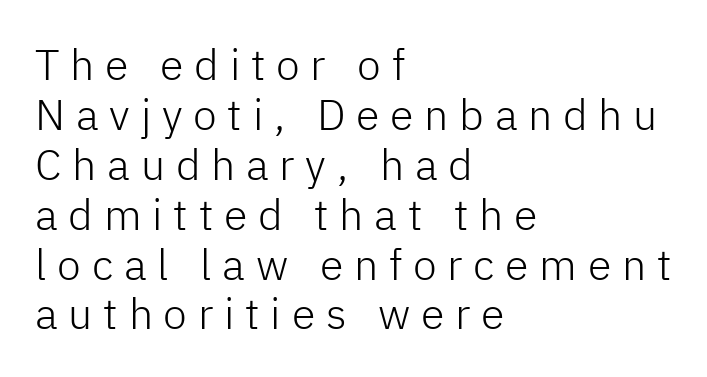
Q: Is the text bold? A: No.
Q: Is the text italic (slanted)? A: No, it is upright.
Q: Is the typeface a serif or a sans-serif typeface? A: Sans-serif.
Q: Is the text underlined? A: No.
Q: How is the paragraph aligned? A: Left-aligned.
Q: Is the spacing between letters normal or unusually wide? A: Unusually wide.
Q: Width (condensed, normal, or wide)? A: Normal.
Q: Stroke contrast? A: Low.
Q: x-height? A: Medium.
Q: Monospaced? A: No.
